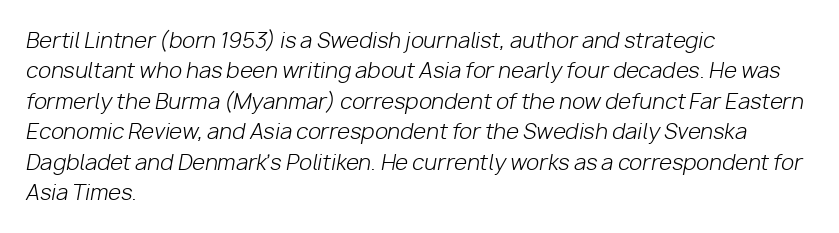
Q: Is the text bold? A: No.
Q: Is the text italic (slanted)? A: Yes, it leans right by about 10 degrees.
Q: Is the text underlined? A: No.
Q: How is the paragraph aligned? A: Left-aligned.
Q: Is the spacing between letters normal or unusually wide? A: Normal.
Q: Is the spacing between lines tight, normal or loose? A: Normal.
